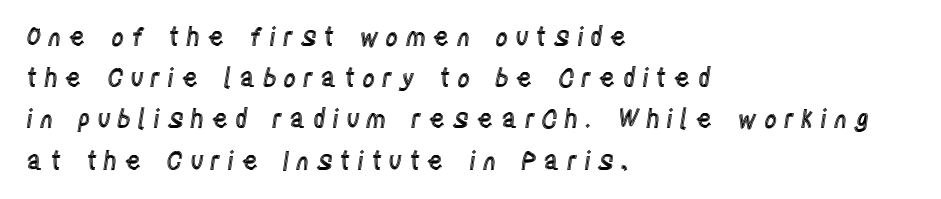
Q: Is the text italic (slanted)? A: Yes.
Q: Is the text underlined? A: No.
Q: How is the paragraph aligned? A: Left-aligned.
Q: Is the spacing between letters normal or unusually wide? A: Unusually wide.
Q: Is the spacing between lines tight, normal or loose? A: Normal.
